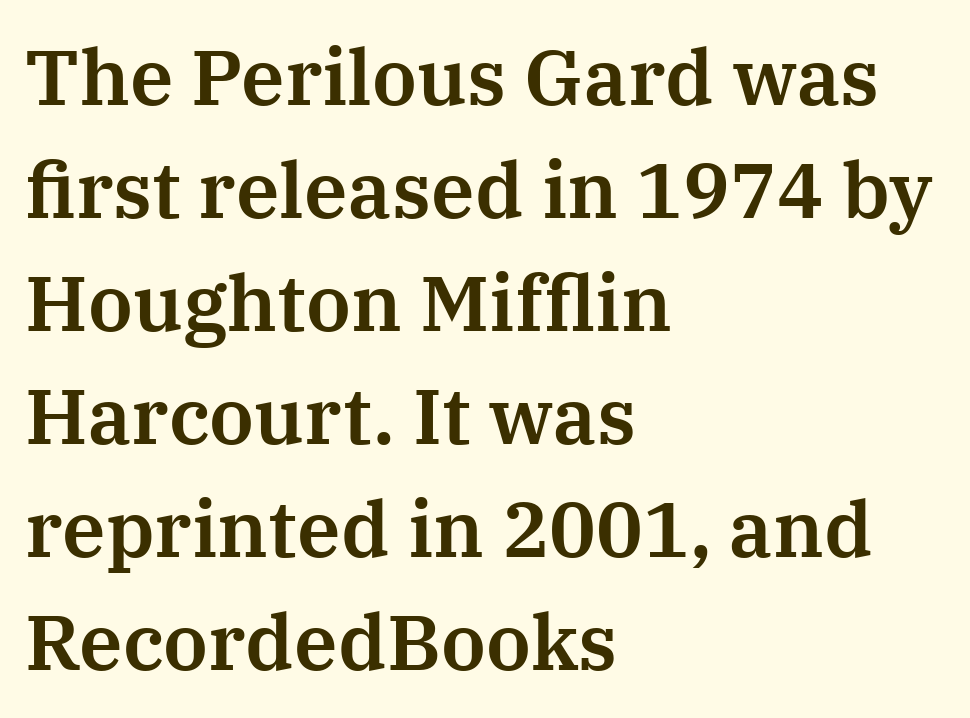
Check where the strokes stop: tiny serifs finish them off. Honestly, the row spacing looks completely unremarkable. The typesetter chose a ragged-right arrangement here. Each letter keeps its own natural width here, so spacing adapts to shape. Descenders hang freely into open space. The specimen reads as upright at a glance.
